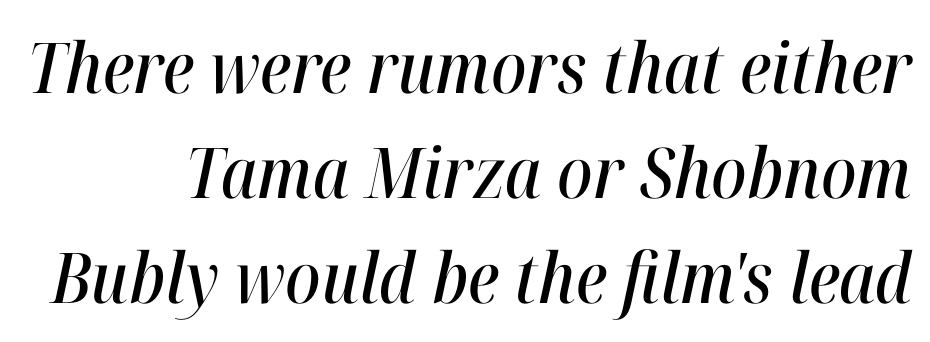
Q: Is the text italic (slanted)? A: Yes, it leans right by about 12 degrees.
Q: Is the text underlined? A: No.
Q: Is the spacing between letters normal or unusually wide? A: Normal.
Q: Is the spacing between lines tight, normal or loose? A: Normal.
Q: Width (condensed, normal, or wide)? A: Condensed.
Q: Stroke contrast? A: High.
Q: x-height? A: Medium.
Q: Monospaced? A: No.
